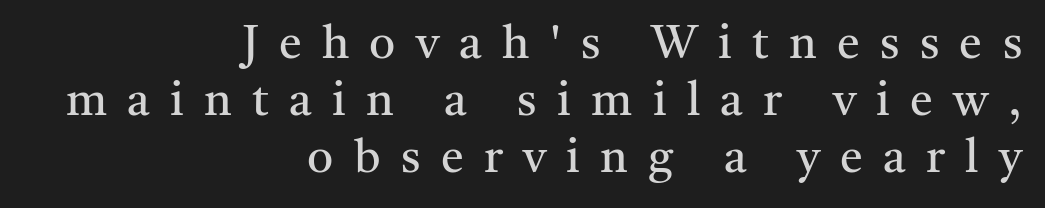
{"serif": "yes", "italic": "no", "bold": "no", "weight": "regular", "width": "normal", "stroke_contrast": "medium", "x_height": "medium", "monospaced": "no", "underline": "no", "align": "right", "line_spacing_ratio": 1.24, "letter_spacing": "wide", "letter_spacing_em": 0.44, "glyph_px": 46}
